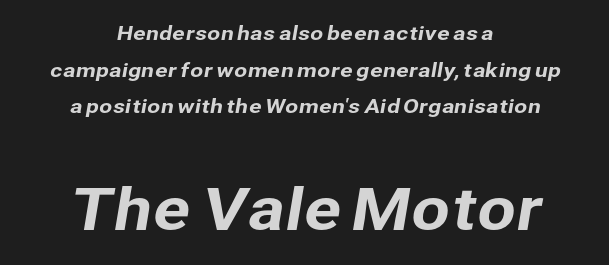
Note the varied advance widths — an 'i' is clearly narrower than an 'm'. The passage shown is not underscored anywhere. The second block has been scaled up relative to the first. The face used here is a sans, in the tradition of grotesques and geometrics.
